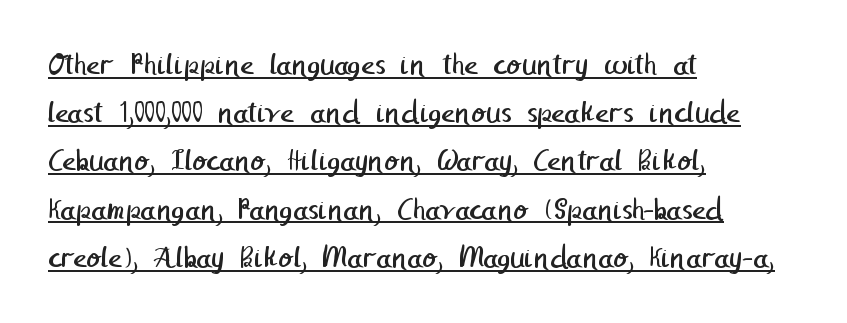
This rendering features underlined lettering. The text was rendered using a sans face with plain stroke endings. You could call the tracking neutral — neither tight nor loose. One glance says typical: line gaps are just what's usual.
